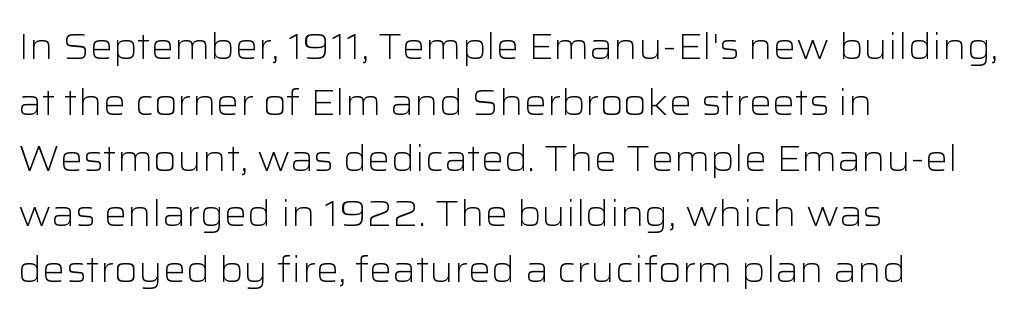
{"serif": "no", "italic": "no", "bold": "no", "weight": "light", "width": "wide", "stroke_contrast": "low", "x_height": "medium", "monospaced": "no", "underline": "no", "align": "left", "line_spacing": "normal", "line_spacing_ratio": 1.55, "letter_spacing": "normal", "letter_spacing_em": 0.0, "glyph_px": 36}
